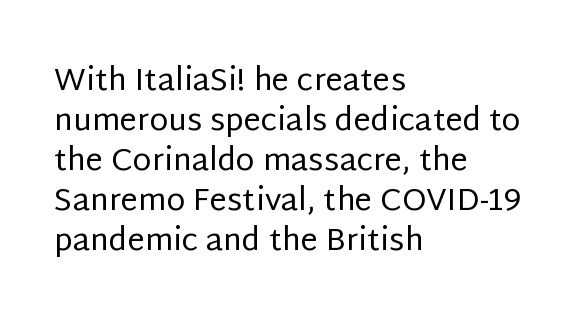
Think of a printed novel: that variable character pitch is what you see here. A student would call this left alignment; a typographer would say flush left, rag right. The passage shown is not bold in any degree. Lines of text with bare space underneath. Regular leading. Style check: upright.
